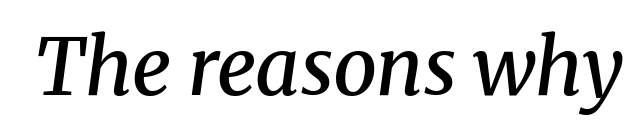
{"serif": "yes", "italic": "yes", "lean": "right", "slant_degrees": 8, "bold": "semi", "weight": "semibold", "width": "normal", "stroke_contrast": "medium", "x_height": "medium", "monospaced": "no", "underline": "no", "letter_spacing": "normal", "letter_spacing_em": 0.0, "glyph_px": 78}
